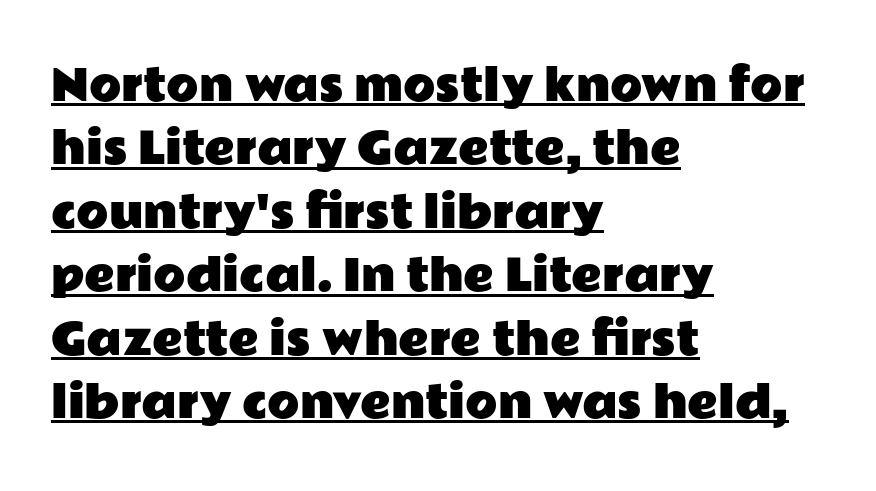
Compared with typical paragraphs, the rows here are spaced about the same. Left-aligned paragraph, ragged on the right. Every word sits above its own underline. Proportional: the letters do not fall into vertical columns. Tracking here is standard; glyphs follow each other at the usual distance.
